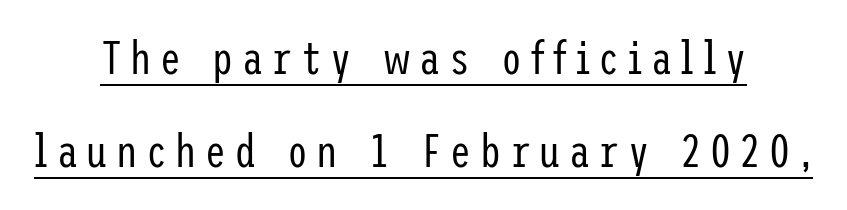
Stems and bowls with no extra thickness — not bold. The letters stand upright; this is a roman face. Does the copy run flush right? No — it is centered line by line. Widely set lines give the paragraph a tall, airy silhouette.
